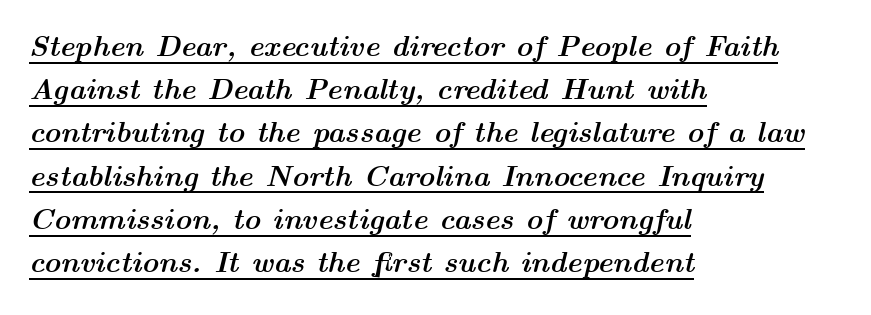
{"italic": "yes", "lean": "right", "slant_degrees": 14, "bold": "yes", "weight": "semibold", "width": "wide", "stroke_contrast": "medium", "x_height": "medium", "monospaced": "no", "underline": "yes", "align": "left", "line_spacing": "normal", "line_spacing_ratio": 1.49, "letter_spacing": "normal", "letter_spacing_em": 0.0, "glyph_px": 29}
